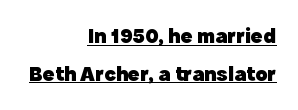
A student would call this right alignment; a typographer would say flush right, rag left. Underlining? Definitely there. Upright lettering throughout. Glyph-to-glyph distance matches everyday printed text. Stroke thickness is high; the sample reads as a true bold.
